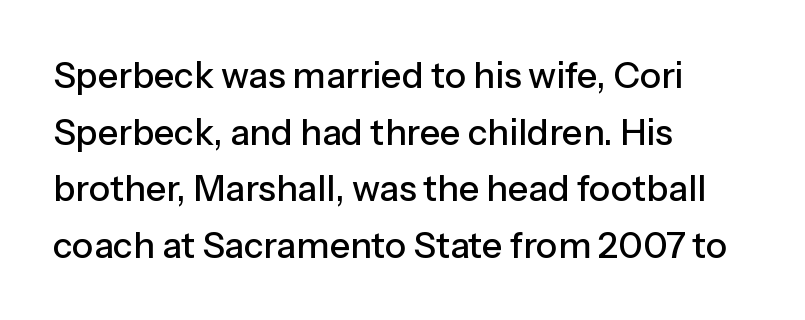
Q: Is the text italic (slanted)? A: No, it is upright.
Q: Is the typeface a serif or a sans-serif typeface? A: Sans-serif.
Q: Is the text underlined? A: No.
Q: How is the paragraph aligned? A: Left-aligned.
Q: Is the spacing between letters normal or unusually wide? A: Normal.
Q: Is the spacing between lines tight, normal or loose? A: Normal.
Q: Width (condensed, normal, or wide)? A: Normal.
Q: Stroke contrast? A: Low.
Q: x-height? A: Medium.
Q: Monospaced? A: No.
